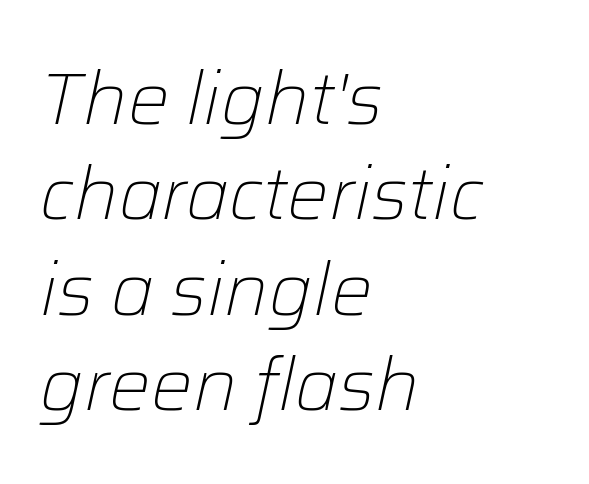
{"italic": "yes", "lean": "right", "slant_degrees": 12, "bold": "no", "weight": "light", "width": "normal", "stroke_contrast": "low", "x_height": "medium", "monospaced": "no", "underline": "no", "align": "left", "line_spacing": "normal", "line_spacing_ratio": 1.29, "letter_spacing": "normal", "letter_spacing_em": 0.0, "glyph_px": 74}
